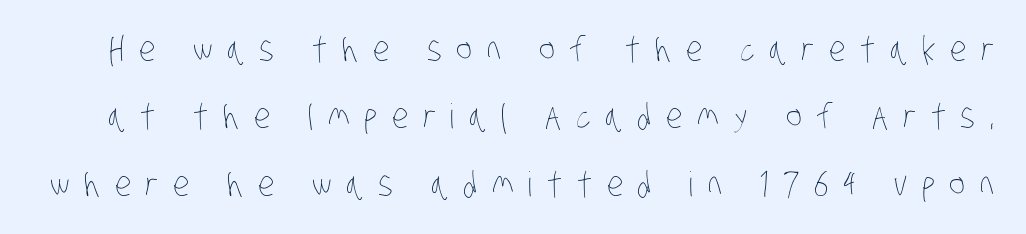
The image shows 34 px thin, condensed type; set loose line spacing (1.98x), unusually wide letter spacing (+0.43 em), not underlined; low stroke contrast and a large x-height.
